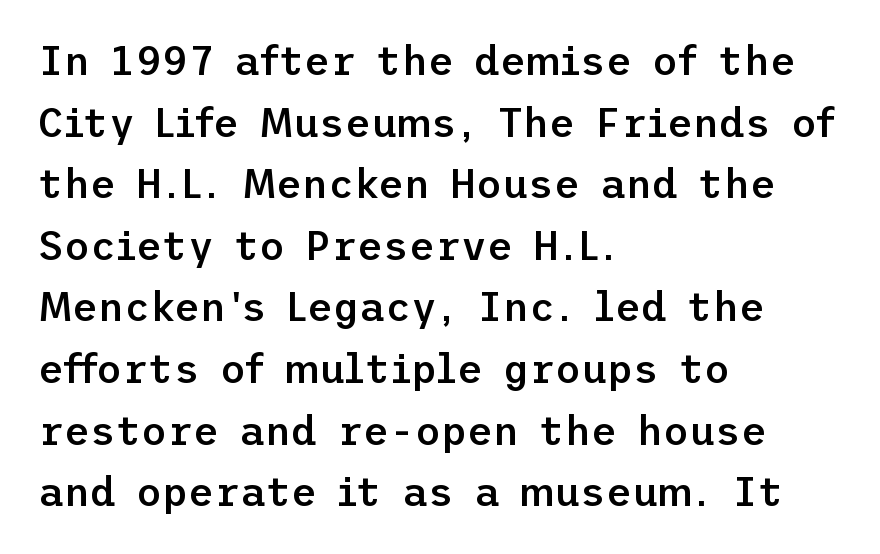
Q: Is the text bold? A: Semi-bold.
Q: Is the text italic (slanted)? A: No, it is upright.
Q: Is the typeface a serif or a sans-serif typeface? A: Sans-serif.
Q: Is the text underlined? A: No.
Q: How is the paragraph aligned? A: Left-aligned.
Q: Is the spacing between letters normal or unusually wide? A: Normal.
Q: Is the spacing between lines tight, normal or loose? A: Normal.
Q: Width (condensed, normal, or wide)? A: Normal.
Q: Stroke contrast? A: Low.
Q: x-height? A: Medium.
